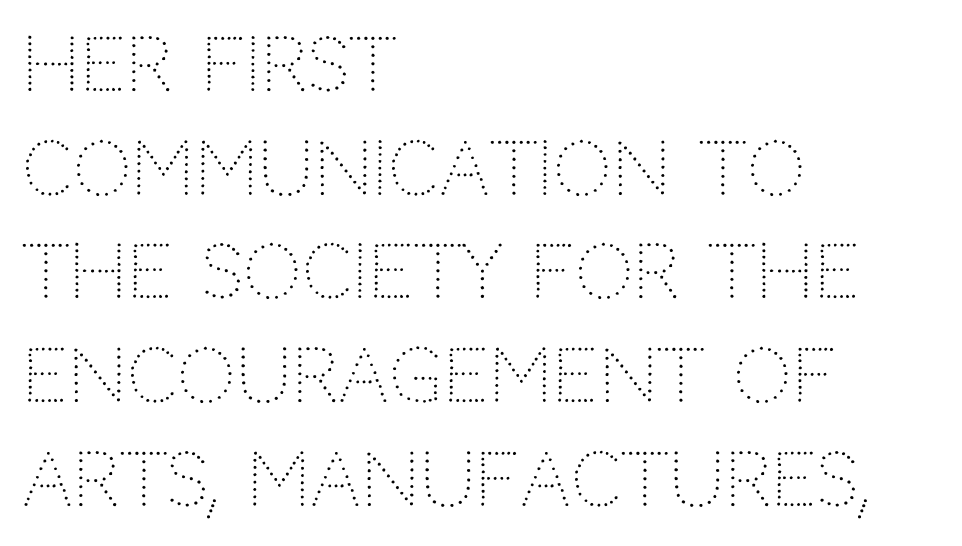
The image shows 73 px light sans-serif type, upright; set left-aligned, normal line spacing (1.42x), normal letter spacing, not underlined; low stroke contrast and a large x-height.
